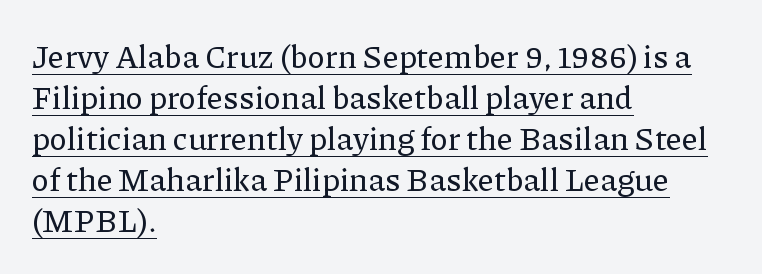
Q: Is the text italic (slanted)? A: No, it is upright.
Q: Is the typeface a serif or a sans-serif typeface? A: Serif.
Q: Is the text underlined? A: Yes.
Q: How is the paragraph aligned? A: Left-aligned.
Q: Is the spacing between letters normal or unusually wide? A: Normal.
Q: Is the spacing between lines tight, normal or loose? A: Normal.
Q: Width (condensed, normal, or wide)? A: Normal.
Q: Stroke contrast? A: Low.
Q: x-height? A: Medium.
Q: Monospaced? A: No.
